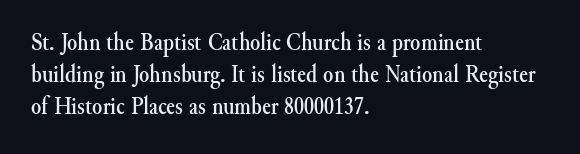
{"italic": "no", "underline": "no", "align": "left", "line_spacing_ratio": 1.24, "letter_spacing": "normal", "letter_spacing_em": 0.0, "glyph_px": 26}
